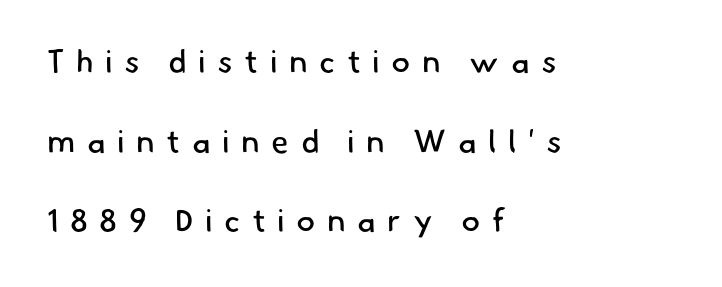
The image shows 32 px regular-weight sans-serif type; set left-aligned, loose line spacing (2.49x), unusually wide letter spacing (+0.36 em), not underlined; low stroke contrast and a small x-height.
